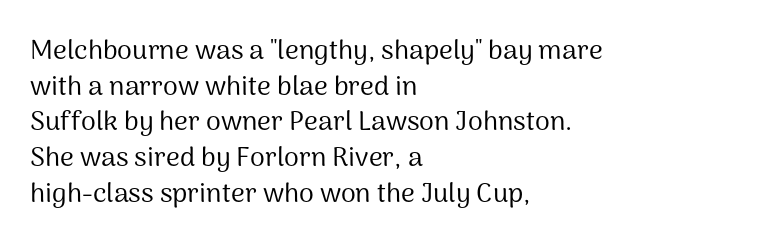
Q: Is the text bold? A: No.
Q: Is the text italic (slanted)? A: No, it is upright.
Q: Is the text underlined? A: No.
Q: How is the paragraph aligned? A: Left-aligned.
Q: Is the spacing between letters normal or unusually wide? A: Normal.
Q: Is the spacing between lines tight, normal or loose? A: Normal.
